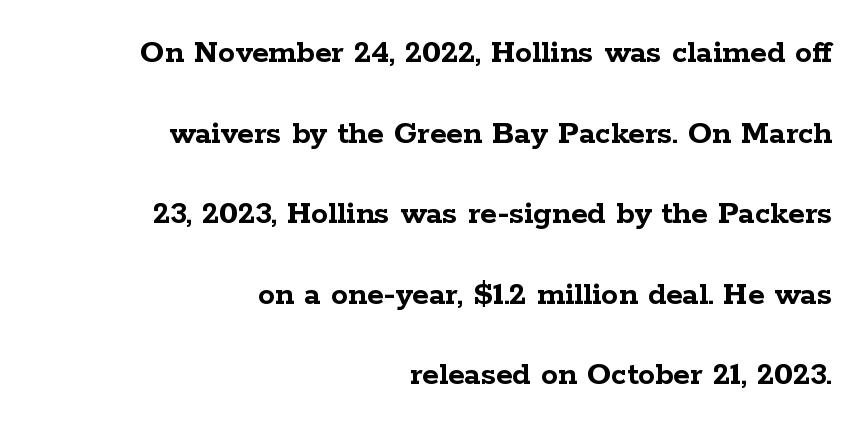
These words are printed bold, with thick strokes throughout. Type style note: has serifs. The passage shown is typed in a proportional face where columns would drift. A bare baseline throughout the passage. You could call the tracking neutral — neither tight nor loose. The letters stand straight up with perfectly vertical stems.
